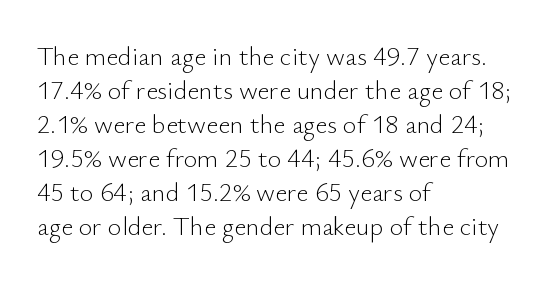
The image shows 26 px text type, upright; set left-aligned, normal line spacing (1.31x), normal letter spacing, not underlined.
